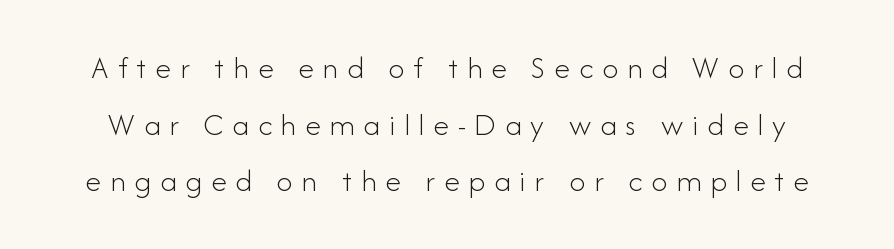
Caption: face not bold, strokes unweighted. The glyphs are unaccompanied by any horizontal stroke below them. This sample has the flowing, uneven cadence of proportional lettering. A roman cut, with each character standing at attention.
